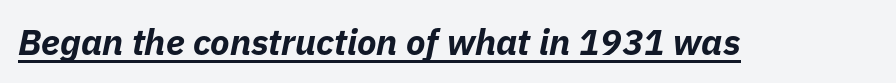
The image shows 36 px bold type, italic (leaning right); set normal letter spacing, underlined; low stroke contrast and a medium x-height.
